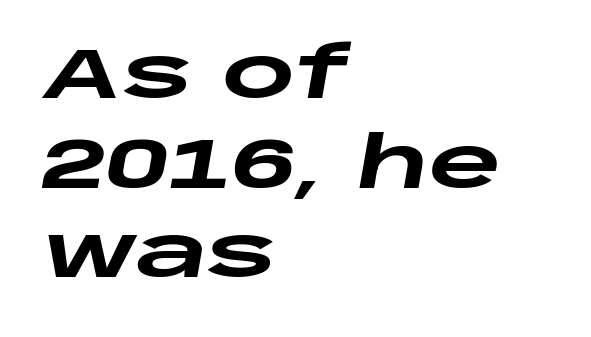
The image shows 70 px heavy, wide type, italic (leaning right); set left-aligned, normal line spacing (1.28x), normal letter spacing, not underlined; low stroke contrast and a large x-height.
